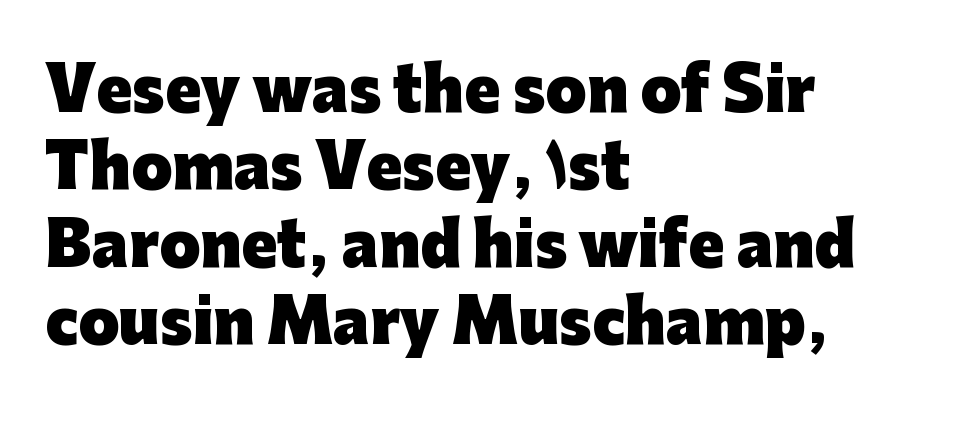
The image shows 59 px heavy sans-serif type, upright; set left-aligned, normal line spacing (1.31x), normal letter spacing, not underlined; low stroke contrast and a medium x-height.
